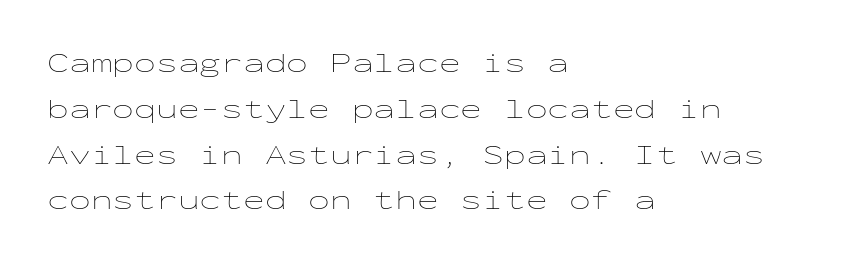
{"italic": "no", "bold": "no", "weight": "thin", "width": "wide", "stroke_contrast": "low", "x_height": "medium", "monospaced": "yes", "underline": "no", "align": "left", "line_spacing": "normal", "line_spacing_ratio": 1.58, "letter_spacing": "normal", "letter_spacing_em": 0.0, "glyph_px": 29}
